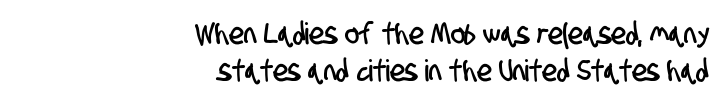
The image shows 30 px condensed sans-serif type; set right-aligned, normal line spacing (1.25x), normal letter spacing, not underlined; low stroke contrast and a large x-height.
